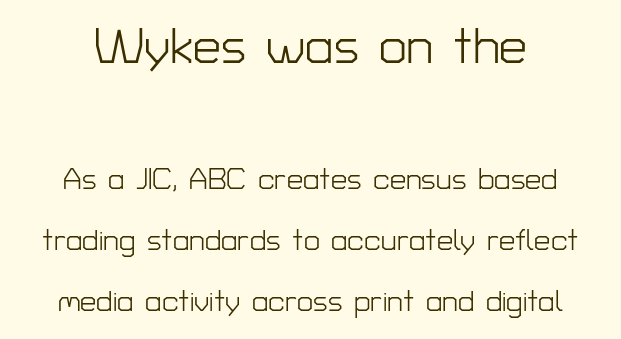
The image shows 50 px light sans-serif type, upright; set loose line spacing (2.09x), normal letter spacing, not underlined; the first (top) block is 1.72x larger; low stroke contrast and a medium x-height.
